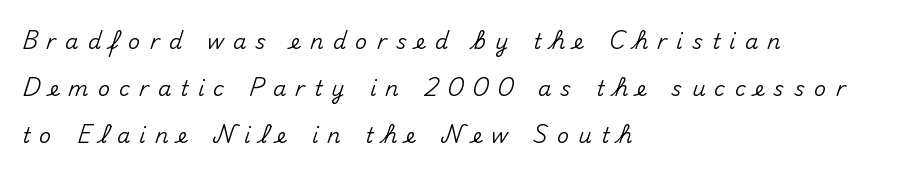
One-word summary of the alignment: left. Loosely led — the rows are spread out. The specimen omits any rule beneath the text block's lines. Observe the wide spacing: letters keep a clear distance from each other.
